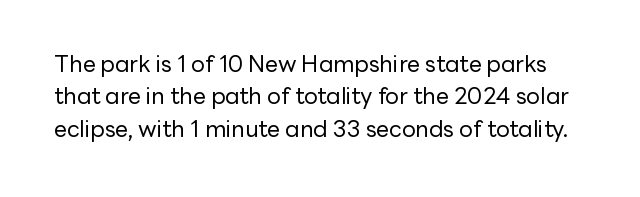
Students, observe: this is what conventionally led text looks like. The face used here is rendered with its standard letterfit. The font's upright variant was chosen for this text. Clear beneath every line of the passage. The letters look calm and open, with moderate or lighter stems.
